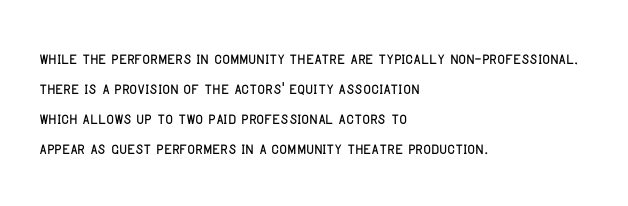
{"italic": "no", "underline": "no", "align": "left", "line_spacing": "normal", "line_spacing_ratio": 1.43, "letter_spacing": "normal", "letter_spacing_em": 0.0, "glyph_px": 21}
